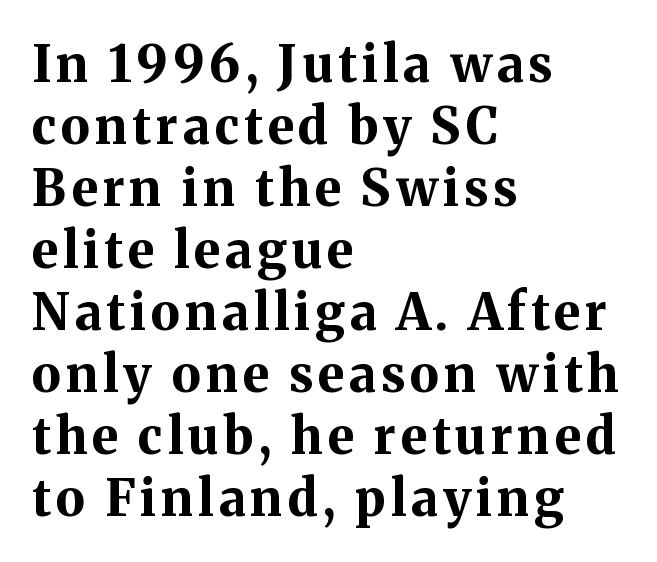
Rendered with straight, roman letterforms. Look at the bottom of the vertical strokes: they flare into serifs here. A typesetter would call this proportional, since set widths differ per character. Honestly, there is no underline to notice here at all.
